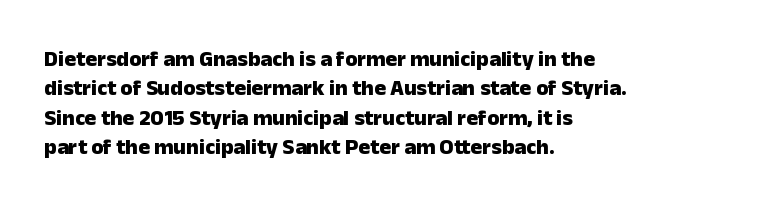
{"italic": "no", "bold": "yes", "underline": "no", "align": "left", "line_spacing": "normal", "line_spacing_ratio": 1.34, "letter_spacing": "normal", "letter_spacing_em": 0.0, "glyph_px": 22}
